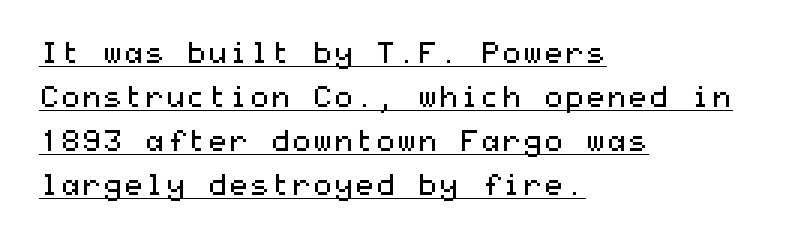
The image shows 30 px regular-weight, wide sans-serif type, upright; set left-aligned, normal line spacing (1.47x), normal letter spacing, underlined; medium stroke contrast and a medium x-height.
